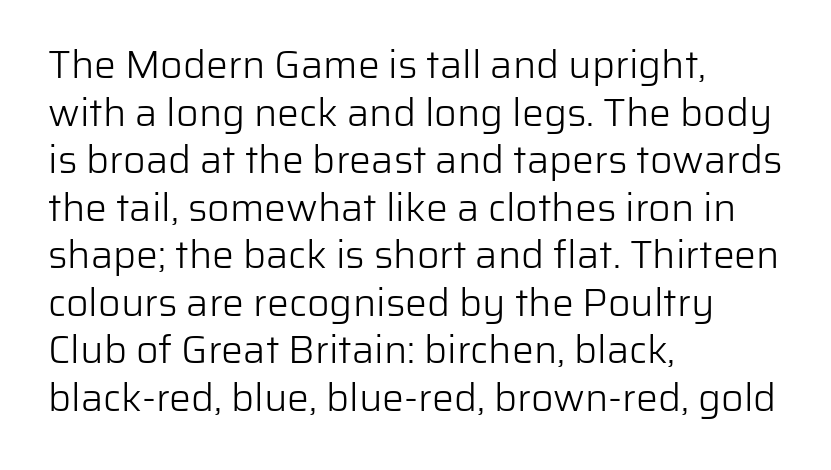
Q: Is the text bold? A: No.
Q: Is the text italic (slanted)? A: No, it is upright.
Q: Is the typeface a serif or a sans-serif typeface? A: Sans-serif.
Q: Is the text underlined? A: No.
Q: How is the paragraph aligned? A: Left-aligned.
Q: Is the spacing between letters normal or unusually wide? A: Normal.
Q: Width (condensed, normal, or wide)? A: Normal.
Q: Stroke contrast? A: Low.
Q: x-height? A: Medium.
Q: Monospaced? A: No.
